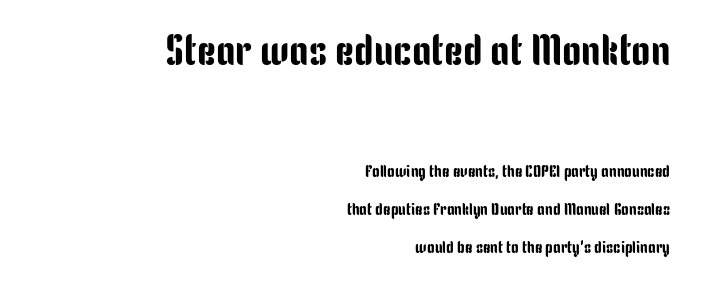
The image shows 43 px condensed sans-serif type, upright; set right-aligned, loose line spacing (2.26x), normal letter spacing, not underlined; the first (top) block is 2.53x larger; low stroke contrast and a medium x-height.
